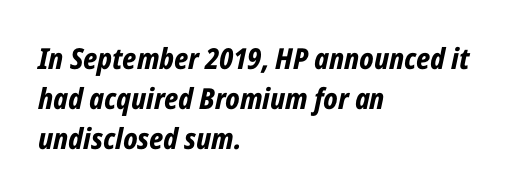
{"italic": "yes", "lean": "right", "slant_degrees": 12, "bold": "yes", "weight": "bold", "width": "condensed", "stroke_contrast": "low", "x_height": "medium", "monospaced": "no", "underline": "no", "align": "left", "line_spacing": "normal", "line_spacing_ratio": 1.38, "letter_spacing": "normal", "letter_spacing_em": 0.0, "glyph_px": 29}
